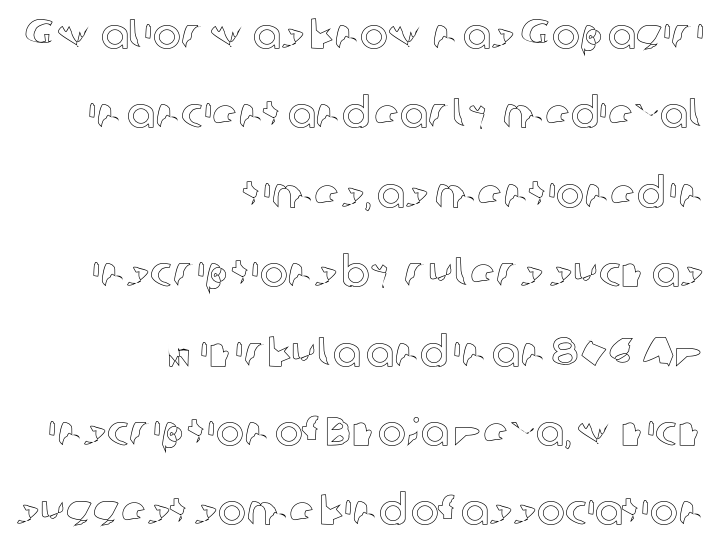
Think of a printed novel: that variable character pitch is what you see here. The lines in this sample share a right terminus and differ only in where they begin. What stands out about the letter spacing? Nothing — it is the standard amount. Style check: upright. This rendering features lettering with no underline.
